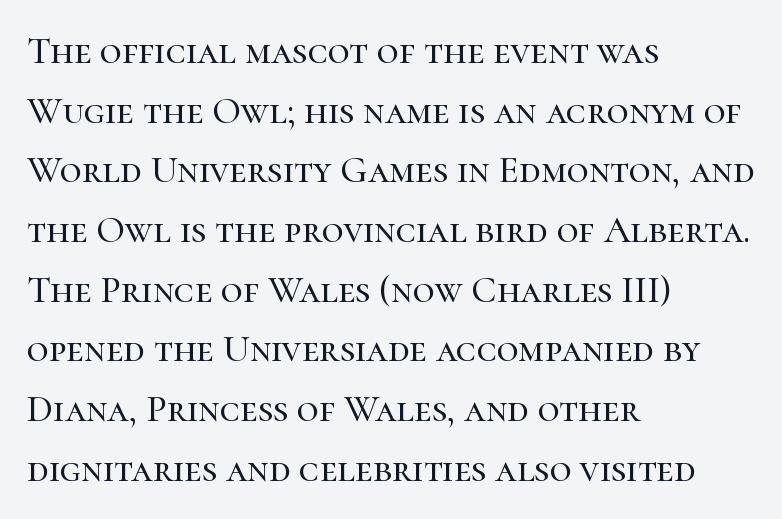
Q: Is the text italic (slanted)? A: No, it is upright.
Q: Is the typeface a serif or a sans-serif typeface? A: Serif.
Q: Is the text underlined? A: No.
Q: How is the paragraph aligned? A: Left-aligned.
Q: Is the spacing between letters normal or unusually wide? A: Normal.
Q: Is the spacing between lines tight, normal or loose? A: Normal.
Q: Width (condensed, normal, or wide)? A: Normal.
Q: Stroke contrast? A: High.
Q: x-height? A: Medium.
Q: Monospaced? A: No.
